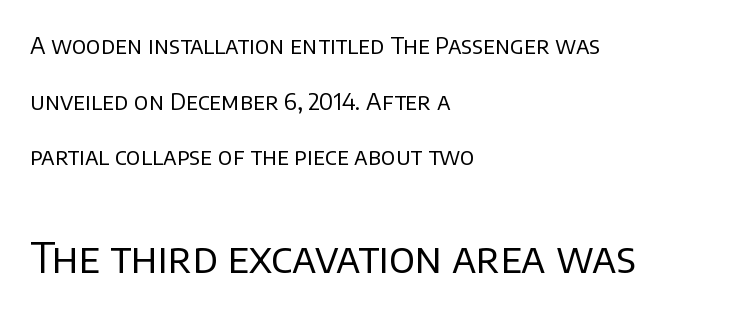
{"serif": "no", "italic": "no", "bold": "no", "weight": "regular", "width": "normal", "stroke_contrast": "low", "x_height": "large", "monospaced": "no", "underline": "no", "align": "left", "line_spacing": "loose", "line_spacing_ratio": 2.42, "letter_spacing": "normal", "letter_spacing_em": 0.0, "larger_block": "second", "size_ratio": 1.78, "glyph_px": 41}
